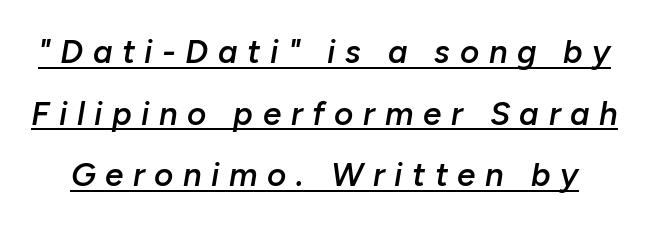
This is moderately heavy type, rendered in semibold. The specimen includes a rule beneath the text block's lines. Yep, that's italic — everything's leaning. Is this a fixed-width face? No — the glyphs have proportional, varying widths.
